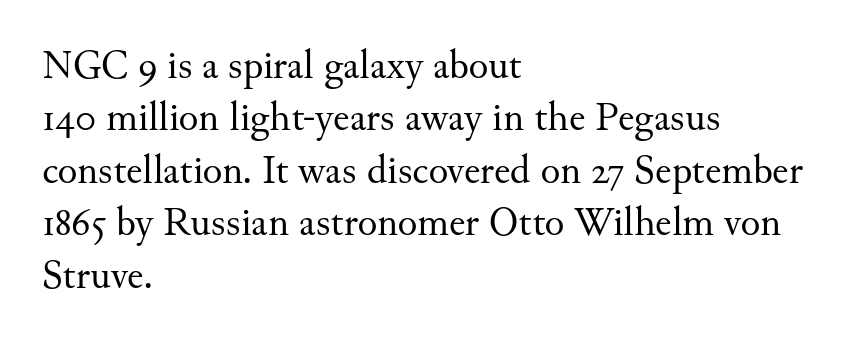
Character widths vary here, with narrow letters taking less room than wide ones. Students, observe: this is what conventionally led text looks like. The letters stand straight up with perfectly vertical stems. The space directly below the letters is spotless. Stems and bowls with no extra thickness — not bold. These lines stack with their left ends in a neat column.
